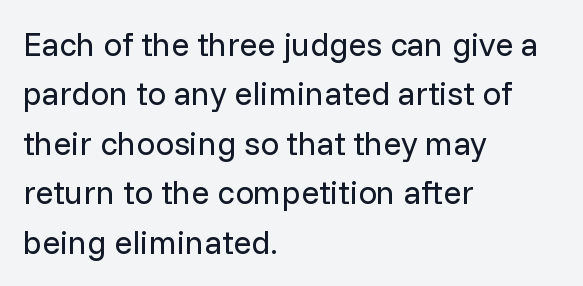
{"serif": "no", "italic": "no", "bold": "no", "weight": "regular", "width": "normal", "stroke_contrast": "low", "x_height": "medium", "monospaced": "no", "underline": "no", "align": "left", "line_spacing": "normal", "line_spacing_ratio": 1.5, "letter_spacing": "normal", "letter_spacing_em": 0.0, "glyph_px": 33}
